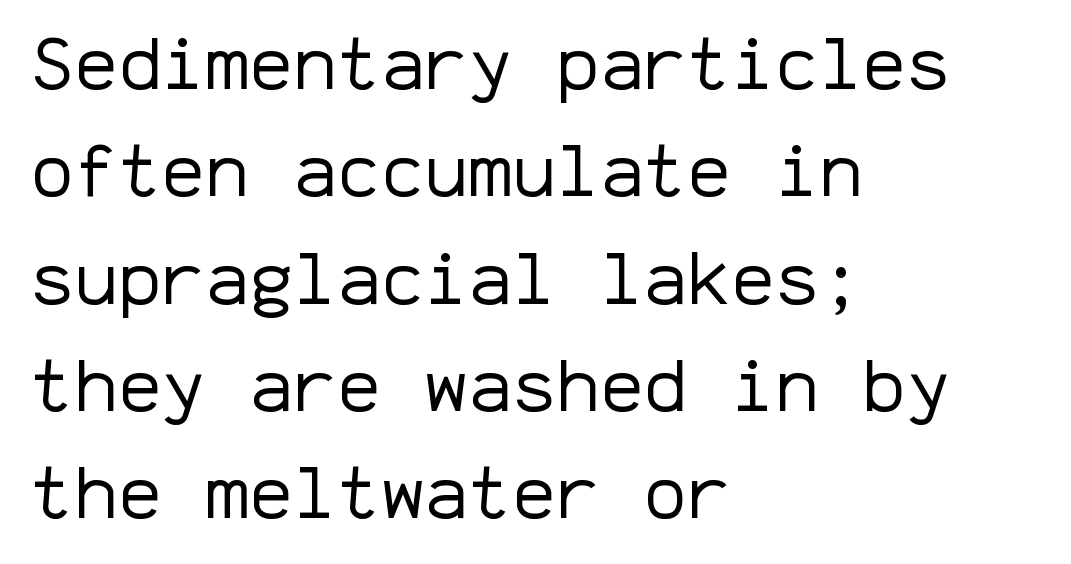
The passage shown is typed in a monospace face where columns stay perfectly aligned. Baseline-to-baseline distance is the conventional proportion of letter height. The lettering holds an erect, upright posture throughout. Words float on clear page, feet unadorned. The strokes carry an ordinary text weight at most.
